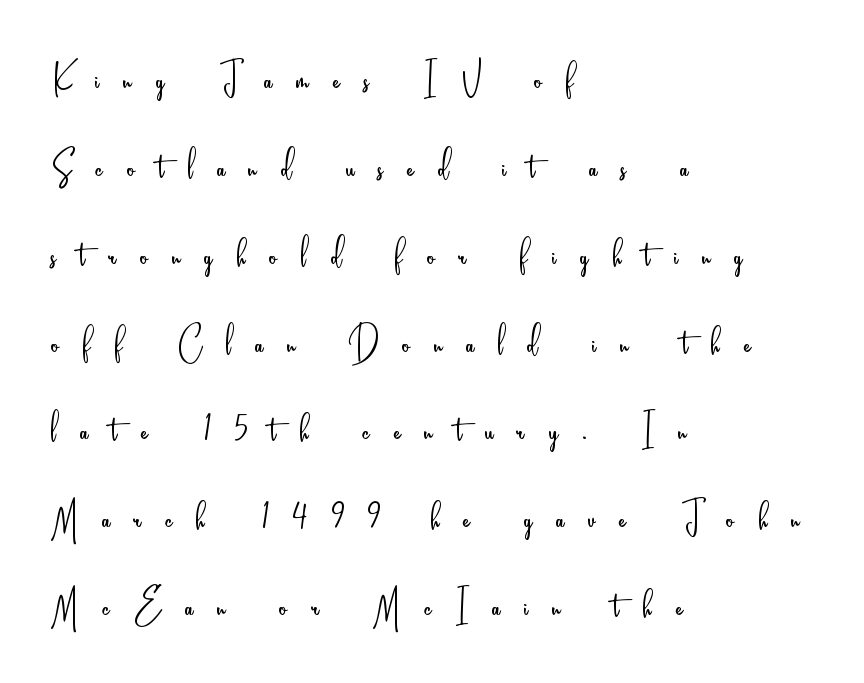
The image shows 48 px light, condensed sans-serif type; set left-aligned, line spacing 1.83x, unusually wide letter spacing (+0.5 em), not underlined; low stroke contrast and a small x-height.
